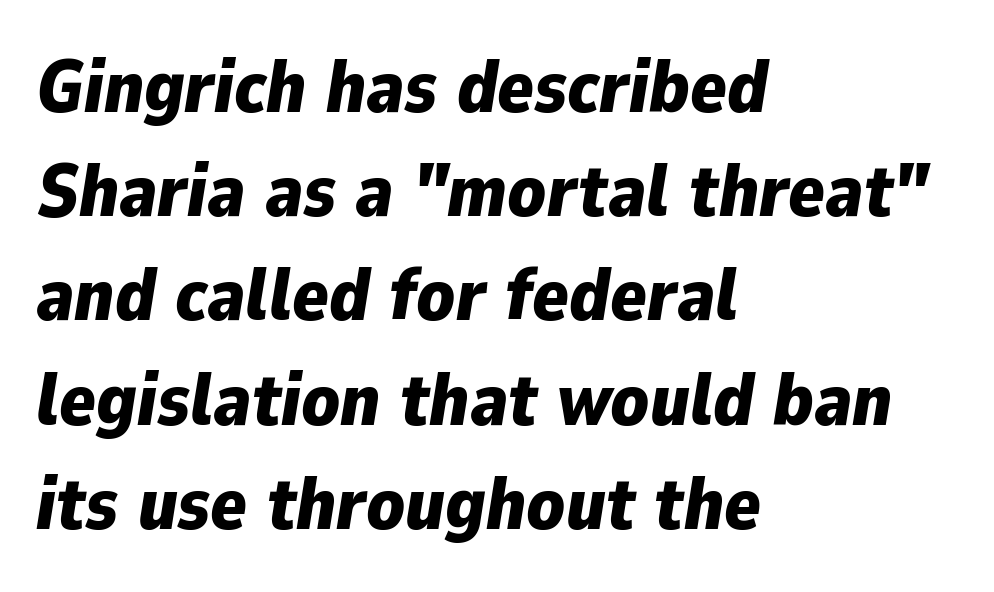
The image shows 75 px bold type, italic (leaning right); set left-aligned, normal line spacing (1.39x), normal letter spacing, not underlined; low stroke contrast and a medium x-height.
